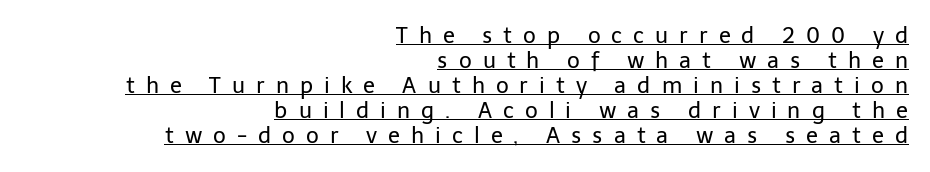
The image shows 22 px text type, upright; set right-aligned, tight line spacing (1.14x), unusually wide letter spacing (+0.5 em), underlined.
